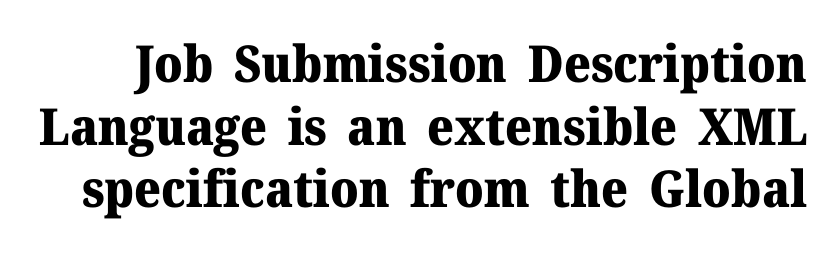
The image shows 51 px heavy serif type, upright; set line spacing 1.23x, normal letter spacing, not underlined; medium stroke contrast and a medium x-height.
